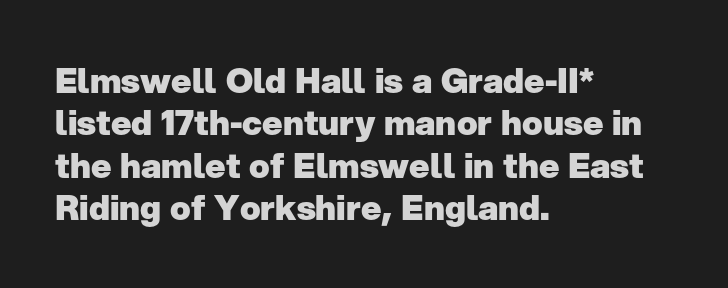
Do the characters align in a grid? No, the font is proportional. One-word summary of the alignment: left. Check under the words: just untouched page. In terms of letterform style, serifs are entirely absent.
